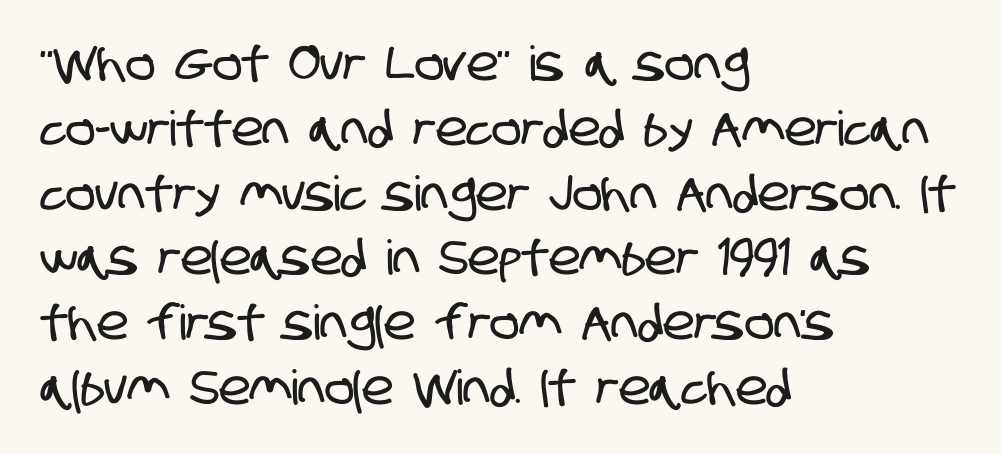
Q: Is the typeface a serif or a sans-serif typeface? A: Sans-serif.
Q: Is the text underlined? A: No.
Q: How is the paragraph aligned? A: Left-aligned.
Q: Is the spacing between letters normal or unusually wide? A: Normal.
Q: Is the spacing between lines tight, normal or loose? A: Normal.
Q: Width (condensed, normal, or wide)? A: Condensed.
Q: Stroke contrast? A: Low.
Q: x-height? A: Large.
Q: Monospaced? A: No.
